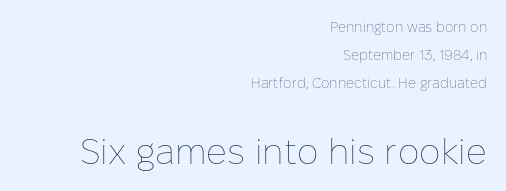
A clean baseline with only descenders dipping below it. Varying glyph widths throughout — classic text-font behaviour. Is there much room between lines? Yes — plenty of vertical air separates them. The typesetting does not lean heavy: it is not bold. A student would notice the bottom passage is typeset larger than what precedes it.
